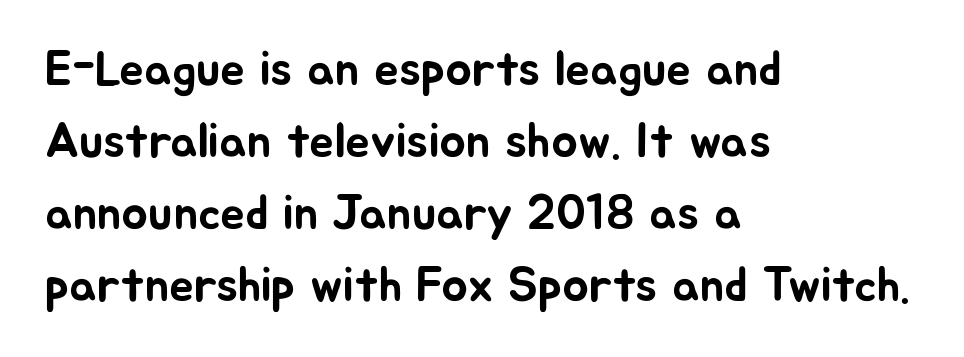
The image shows 49 px sans-serif type, upright; set left-aligned, normal line spacing (1.47x), normal letter spacing, not underlined; low stroke contrast and a medium x-height.
